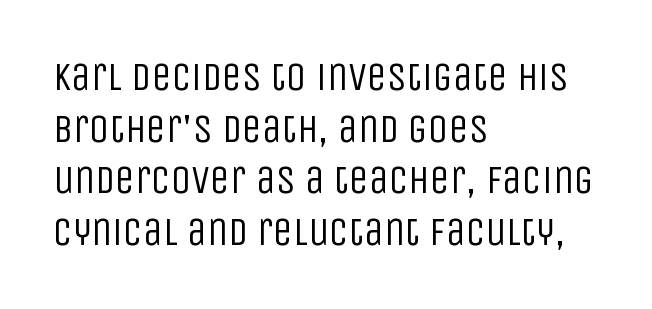
{"serif": "no", "italic": "no", "bold": "no", "weight": "regular", "width": "condensed", "stroke_contrast": "low", "x_height": "large", "monospaced": "no", "underline": "no", "align": "left", "line_spacing": "normal", "line_spacing_ratio": 1.29, "letter_spacing": "normal", "letter_spacing_em": 0.0, "glyph_px": 40}
